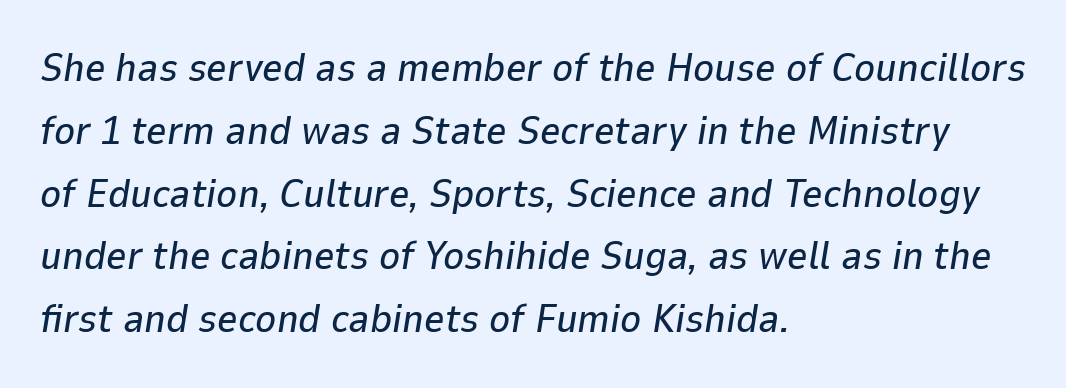
Proportional: the letters do not fall into vertical columns. Evenly set lines give the paragraph a standard silhouette. The text carries the slant typical of an italic or oblique font. Alignment: flush left.
